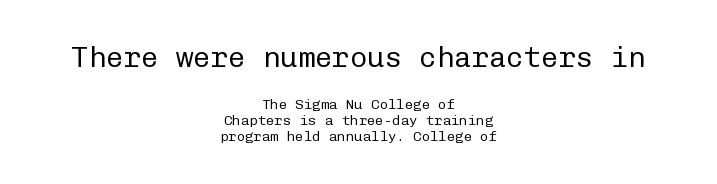
The image shows 29 px regular-weight sans-serif type, upright, monospaced; set centered, tight line spacing (1.13x), normal letter spacing, not underlined; the first (top) block is 2.07x larger; low stroke contrast and a medium x-height.
